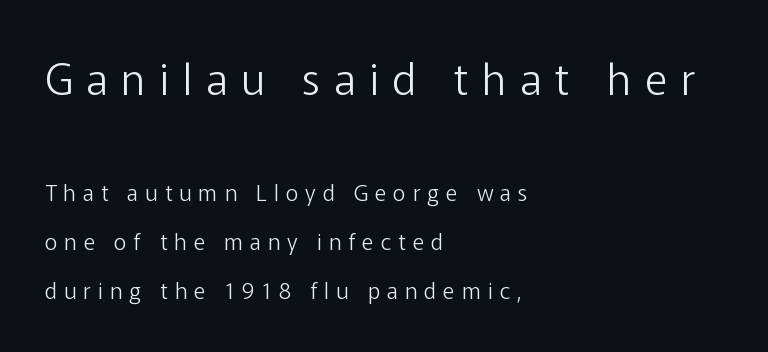
{"serif": "no", "italic": "no", "bold": "no", "weight": "light", "width": "normal", "stroke_contrast": "low", "x_height": "medium", "monospaced": "no", "underline": "no", "align": "left", "line_spacing": "loose", "line_spacing_ratio": 2.23, "letter_spacing": "wide", "letter_spacing_em": 0.32, "larger_block": "first", "size_ratio": 1.95, "glyph_px": 43}
